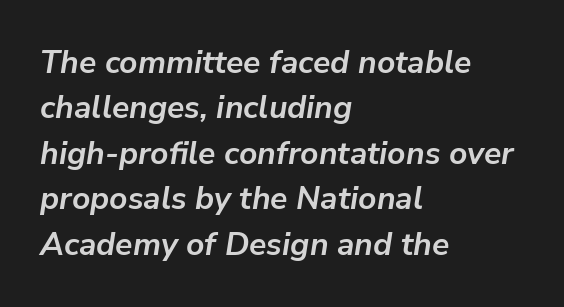
Q: Is the text bold? A: Yes.
Q: Is the text italic (slanted)? A: Yes, it leans right by about 9 degrees.
Q: Is the text underlined? A: No.
Q: How is the paragraph aligned? A: Left-aligned.
Q: Is the spacing between letters normal or unusually wide? A: Normal.
Q: Is the spacing between lines tight, normal or loose? A: Normal.
Q: Width (condensed, normal, or wide)? A: Normal.
Q: Stroke contrast? A: Low.
Q: x-height? A: Medium.
Q: Monospaced? A: No.
